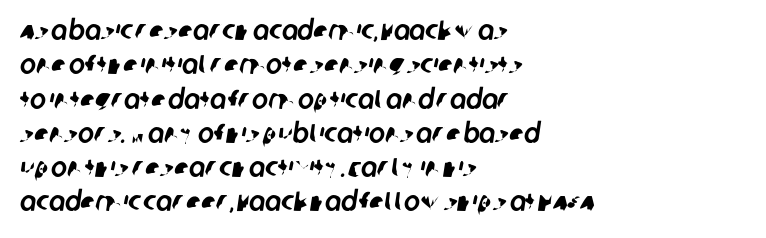
Any mark beneath the type? The region is blank. Horizontal bands of white between lines are of average thickness. The line texture is even and compact thanks to regular tracking. Every row of glyphs begins at an identical x-position on the left.
